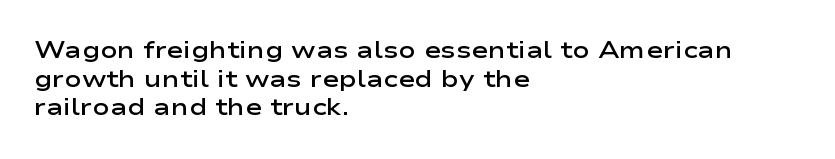
The specimen omits any rule beneath the text block's lines. The type sits square on the baseline with zero lean. This block has exactly the height ordinary leading produces. Does extra space separate the letters? No, they use regular spacing.
